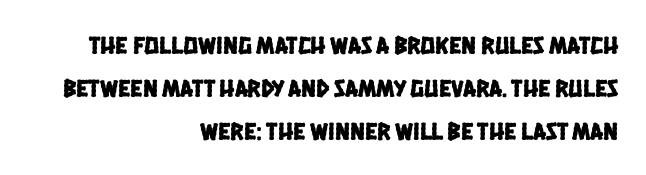
Letters rest on an invisible, unmarked baseline. Which margin do the lines hug? The right one — the left edge is uneven. There is no visible air inserted between adjacent glyphs.
